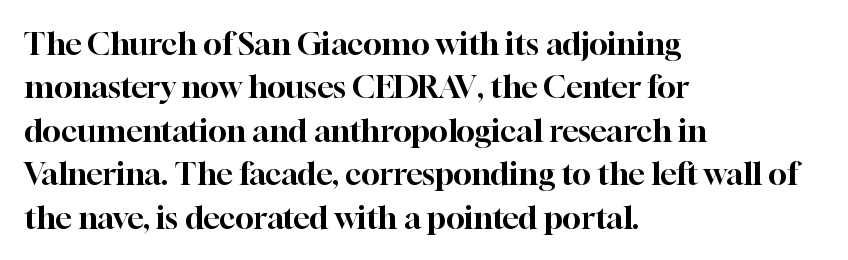
Q: Is the text italic (slanted)? A: No, it is upright.
Q: Is the typeface a serif or a sans-serif typeface? A: Serif.
Q: Is the text underlined? A: No.
Q: How is the paragraph aligned? A: Left-aligned.
Q: Is the spacing between letters normal or unusually wide? A: Normal.
Q: Is the spacing between lines tight, normal or loose? A: Normal.
Q: Width (condensed, normal, or wide)? A: Normal.
Q: Stroke contrast? A: High.
Q: x-height? A: Medium.
Q: Monospaced? A: No.
